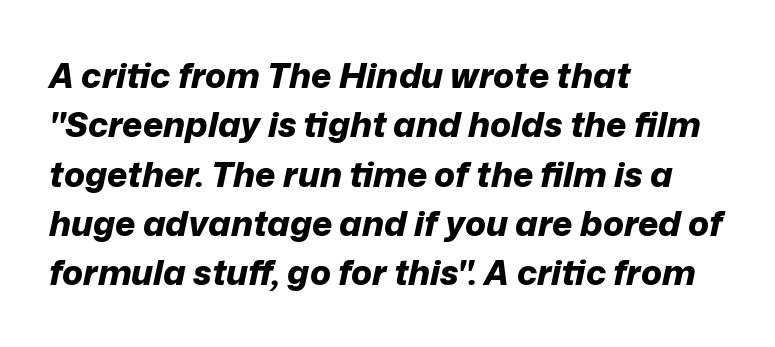
Q: Is the text bold? A: Yes.
Q: Is the text italic (slanted)? A: Yes, it leans right by about 12 degrees.
Q: Is the text underlined? A: No.
Q: How is the paragraph aligned? A: Left-aligned.
Q: Is the spacing between letters normal or unusually wide? A: Normal.
Q: Is the spacing between lines tight, normal or loose? A: Normal.
Q: Width (condensed, normal, or wide)? A: Normal.
Q: Stroke contrast? A: Low.
Q: x-height? A: Medium.
Q: Monospaced? A: No.
